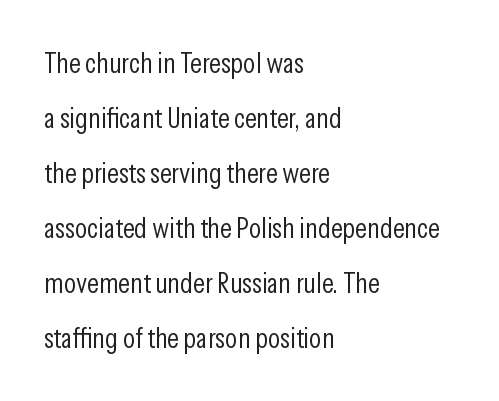
Q: Is the text bold? A: No.
Q: Is the text italic (slanted)? A: No, it is upright.
Q: Is the typeface a serif or a sans-serif typeface? A: Sans-serif.
Q: Is the text underlined? A: No.
Q: How is the paragraph aligned? A: Left-aligned.
Q: Is the spacing between letters normal or unusually wide? A: Normal.
Q: Is the spacing between lines tight, normal or loose? A: Loose.
Q: Width (condensed, normal, or wide)? A: Condensed.
Q: Stroke contrast? A: Low.
Q: x-height? A: Medium.
Q: Monospaced? A: No.
